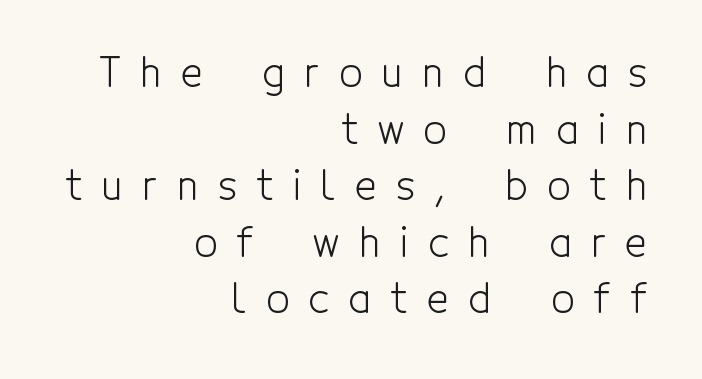
{"serif": "no", "italic": "no", "bold": "no", "weight": "light", "width": "condensed", "x_height": "medium", "monospaced": "no", "underline": "no", "align": "right", "line_spacing": "normal", "line_spacing_ratio": 1.38, "letter_spacing": "wide", "letter_spacing_em": 0.48, "glyph_px": 41}
